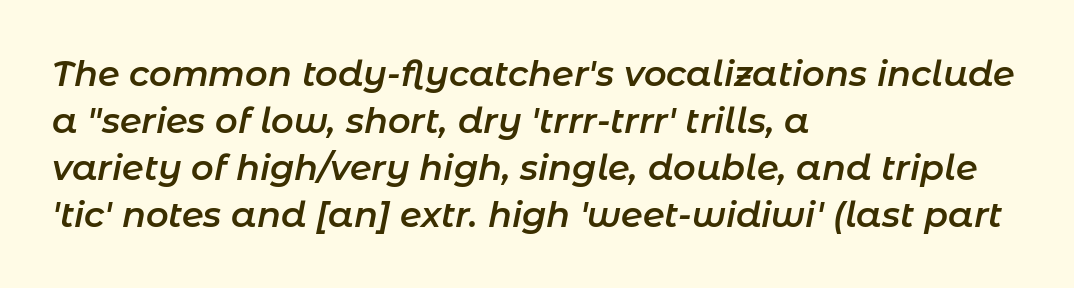
Typeset ragged right — the left edge is the straight one. This block has exactly the height ordinary leading produces. The specimen omits any rule beneath the text block's lines. Every letter is mildly thick-stroked: semibold rather than bold. Tracking here is standard; glyphs follow each other at the usual distance.
